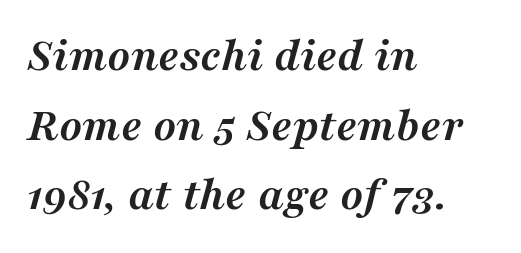
Q: Is the text bold? A: Yes.
Q: Is the text italic (slanted)? A: Yes, it leans right by about 16 degrees.
Q: Is the typeface a serif or a sans-serif typeface? A: Serif.
Q: Is the text underlined? A: No.
Q: How is the paragraph aligned? A: Left-aligned.
Q: Is the spacing between letters normal or unusually wide? A: Normal.
Q: Is the spacing between lines tight, normal or loose? A: Normal.
Q: Width (condensed, normal, or wide)? A: Normal.
Q: Stroke contrast? A: Medium.
Q: x-height? A: Medium.
Q: Monospaced? A: No.
